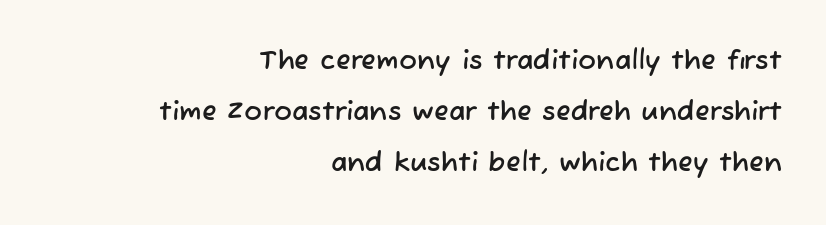
Is the letter spacing exaggerated? No — it looks like the ordinary default. Caption: multi-line text, flush right, ragged left. Plain, unruled lines of type.
